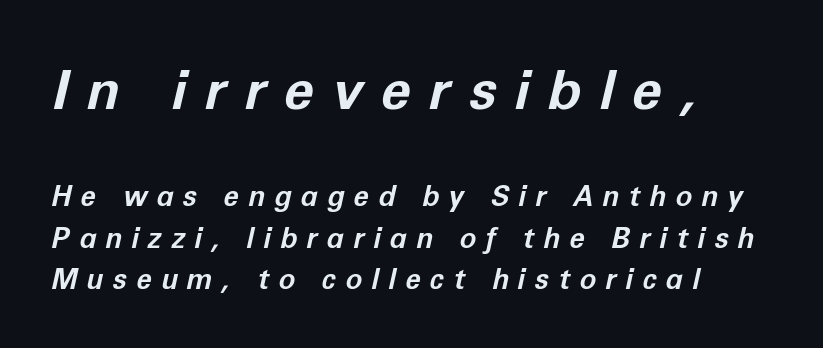
Q: Is the text bold? A: Yes.
Q: Is the text italic (slanted)? A: Yes, it leans right by about 12 degrees.
Q: Is the text underlined? A: No.
Q: How is the paragraph aligned? A: Left-aligned.
Q: Is the spacing between letters normal or unusually wide? A: Unusually wide.
Q: Is the spacing between lines tight, normal or loose? A: Normal.
Q: Which block of text is set in a larger size, the first (top) or the second (bottom)? A: The first (top) one.
Q: Width (condensed, normal, or wide)? A: Normal.
Q: Stroke contrast? A: Low.
Q: x-height? A: Medium.
Q: Monospaced? A: No.
